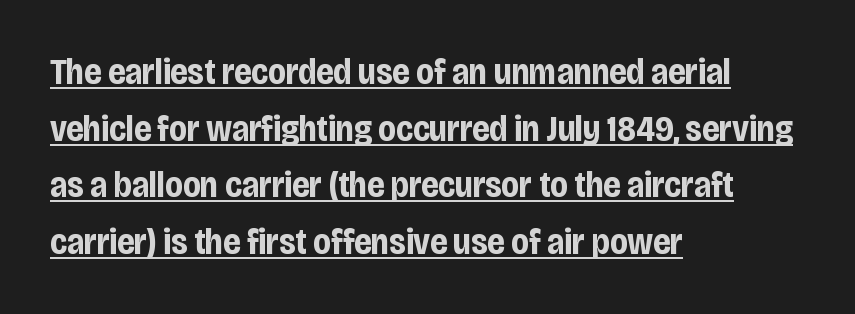
The image shows 36 px bold, condensed sans-serif type, upright; set left-aligned, normal line spacing (1.57x), normal letter spacing, underlined; low stroke contrast and a large x-height.
